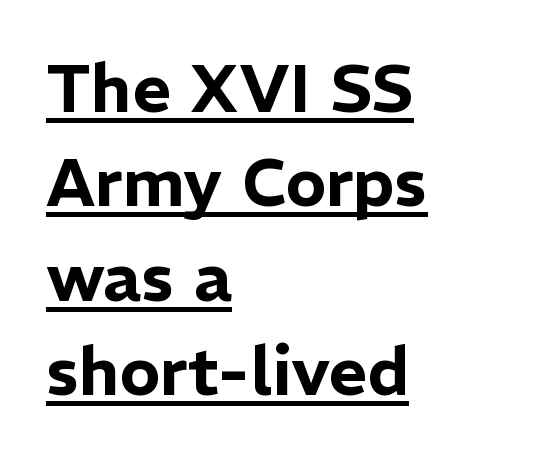
The image shows 67 px sans-serif type, upright; set left-aligned, normal line spacing (1.41x), normal letter spacing, underlined; low stroke contrast and a medium x-height.
